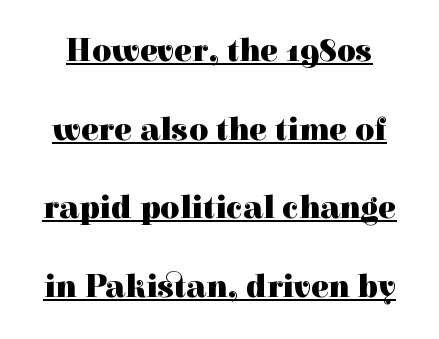
The letters advance in unequal steps, a hallmark of proportional type. Does the lettering tilt? It doesn't — this is upright. Leading is clearly above the norm, producing a sparse column. You could call the tracking neutral — neither tight nor loose.
